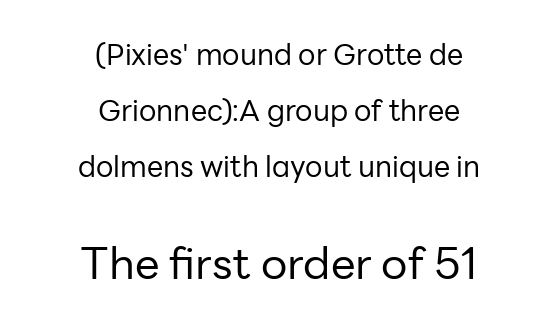
Q: Is the text bold? A: No.
Q: Is the text italic (slanted)? A: No, it is upright.
Q: Is the typeface a serif or a sans-serif typeface? A: Sans-serif.
Q: Is the text underlined? A: No.
Q: How is the paragraph aligned? A: Centered.
Q: Is the spacing between letters normal or unusually wide? A: Normal.
Q: Is the spacing between lines tight, normal or loose? A: Loose.
Q: Which block of text is set in a larger size, the first (top) or the second (bottom)? A: The second (bottom) one.
Q: Width (condensed, normal, or wide)? A: Normal.
Q: Stroke contrast? A: Low.
Q: x-height? A: Medium.
Q: Monospaced? A: No.
